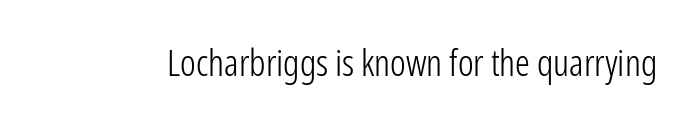
Nobody touched the tracking dial on this one. Tall strokes in this sample are plumb rather than angled. Each letter's strokes conclude bluntly, with no projecting serifs. Varying glyph widths throughout — classic text-font behaviour.
